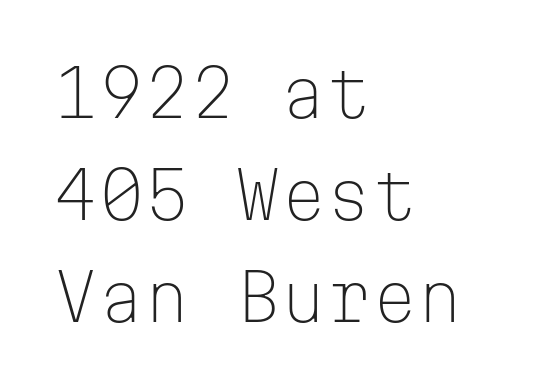
{"serif": "no", "italic": "no", "bold": "no", "weight": "light", "width": "normal", "stroke_contrast": "low", "x_height": "medium", "monospaced": "yes", "underline": "no", "align": "left", "line_spacing": "normal", "line_spacing_ratio": 1.57, "letter_spacing": "normal", "letter_spacing_em": 0.0, "glyph_px": 65}
